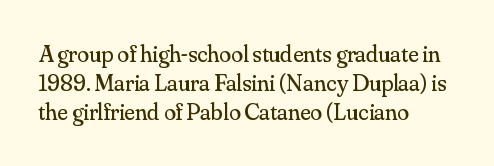
{"italic": "no", "bold": "no", "underline": "no", "align": "left", "line_spacing_ratio": 1.21, "letter_spacing": "normal", "letter_spacing_em": 0.0, "glyph_px": 24}
